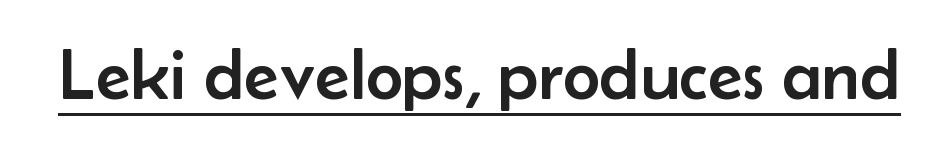
The image shows 72 px sans-serif type, upright; set normal letter spacing, underlined; low stroke contrast and a small x-height.
